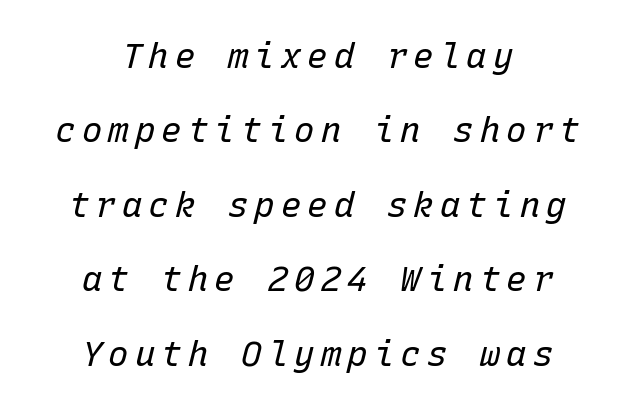
This reads as an unemphasized weight, regular at the heaviest. Notice how the passage keeps no hard edge, just a central spine. Quick note: italic. Descenders hang freely into open space.
